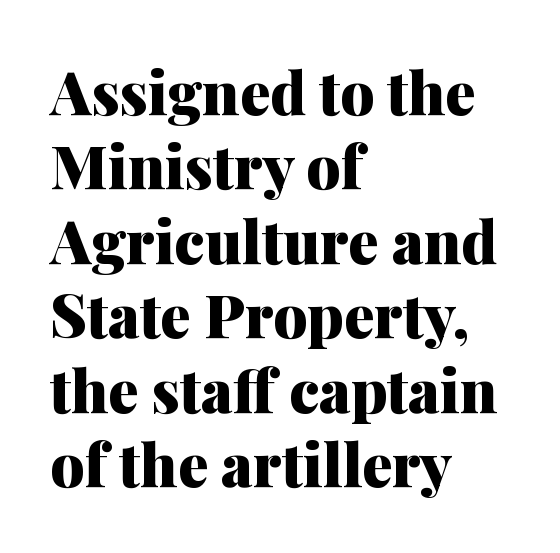
The area under the type is left untouched. Designer's note — italics off, roman on. Layout note: lines flush left. Proportional: the letters do not fall into vertical columns.
